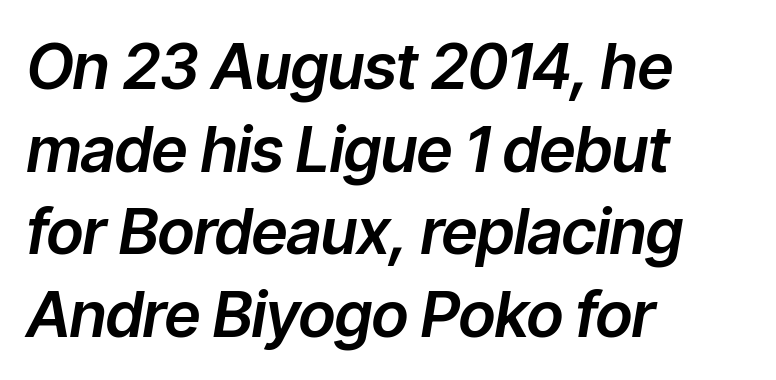
Q: Is the text italic (slanted)? A: Yes, it leans right by about 9 degrees.
Q: Is the text underlined? A: No.
Q: How is the paragraph aligned? A: Left-aligned.
Q: Is the spacing between letters normal or unusually wide? A: Normal.
Q: Is the spacing between lines tight, normal or loose? A: Normal.
Q: Width (condensed, normal, or wide)? A: Normal.
Q: Stroke contrast? A: Low.
Q: x-height? A: Medium.
Q: Monospaced? A: No.
